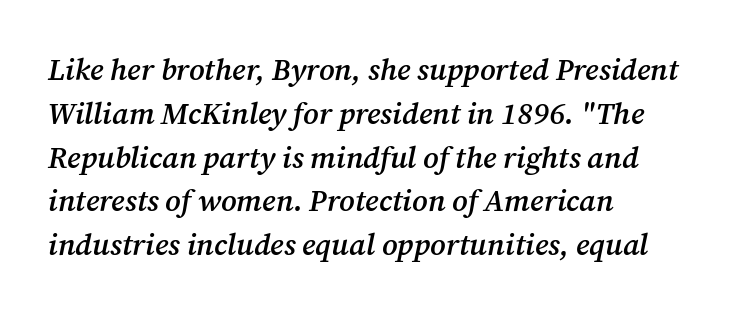
Q: Is the text bold? A: Semi-bold.
Q: Is the text italic (slanted)? A: Yes, it leans right by about 12 degrees.
Q: Is the typeface a serif or a sans-serif typeface? A: Serif.
Q: Is the text underlined? A: No.
Q: How is the paragraph aligned? A: Left-aligned.
Q: Is the spacing between letters normal or unusually wide? A: Normal.
Q: Is the spacing between lines tight, normal or loose? A: Normal.
Q: Width (condensed, normal, or wide)? A: Normal.
Q: Stroke contrast? A: Medium.
Q: x-height? A: Medium.
Q: Monospaced? A: No.
